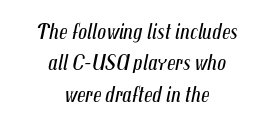
Q: Is the text bold? A: No.
Q: Is the text italic (slanted)? A: Yes, it leans right by about 12 degrees.
Q: Is the text underlined? A: No.
Q: How is the paragraph aligned? A: Centered.
Q: Is the spacing between letters normal or unusually wide? A: Normal.
Q: Is the spacing between lines tight, normal or loose? A: Normal.
